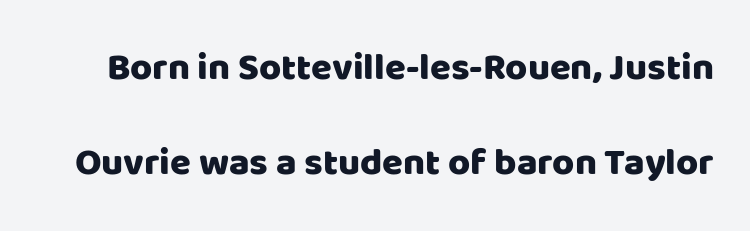
{"serif": "no", "italic": "no", "width": "normal", "stroke_contrast": "low", "x_height": "large", "monospaced": "no", "underline": "no", "line_spacing": "loose", "line_spacing_ratio": 2.49, "letter_spacing": "normal", "letter_spacing_em": 0.0, "glyph_px": 38}
